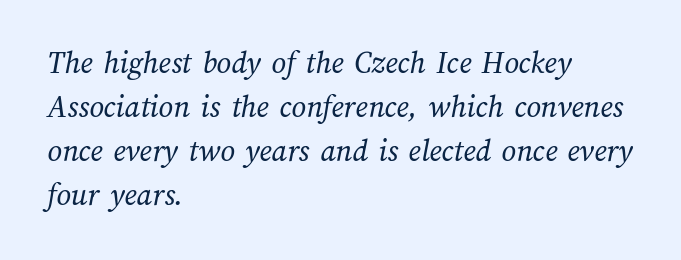
{"bold": "no", "weight": "regular", "width": "normal", "stroke_contrast": "medium", "x_height": "medium", "monospaced": "no", "underline": "no", "align": "left", "line_spacing": "normal", "line_spacing_ratio": 1.38, "letter_spacing": "normal", "letter_spacing_em": 0.0, "glyph_px": 32}
